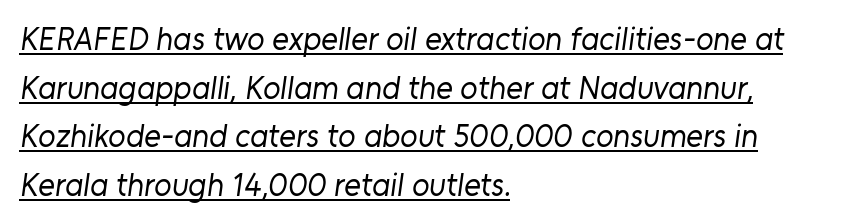
The image shows 32 px regular-weight sans-serif type; set left-aligned, normal line spacing (1.52x), normal letter spacing, underlined; low stroke contrast and a medium x-height.
